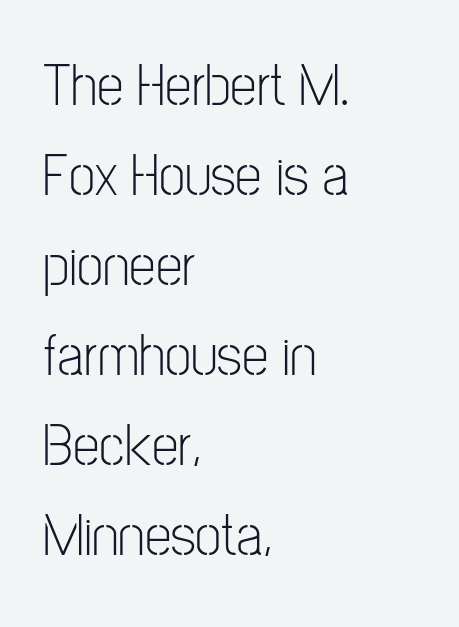
Each new line begins a customary step beneath the previous one. Tall strokes in this sample are plumb rather than angled. A student would call this left alignment; a typographer would say flush left, rag right. Check the space under the baseline: it is left empty. Is this a sans? Yes — the strokes have no serifs. Heft: none added — not bold.
